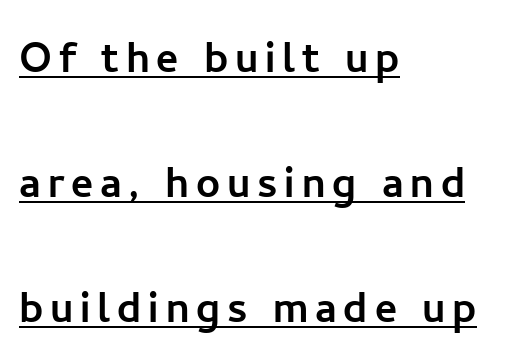
The image shows 53 px sans-serif type, upright; set left-aligned, loose line spacing (2.36x), underlined; low stroke contrast and a medium x-height.
